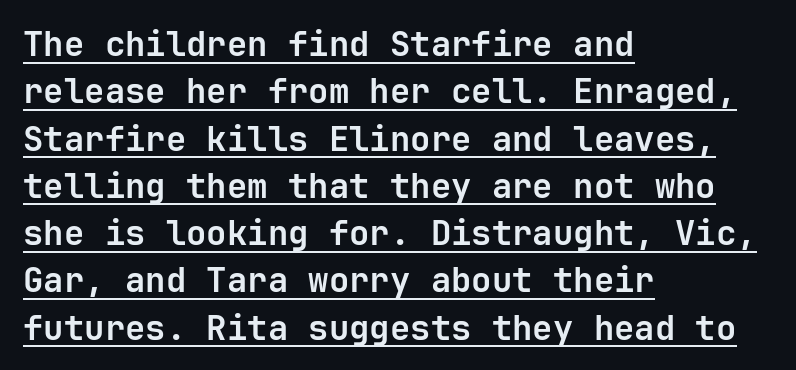
The image shows 34 px semibold sans-serif type, upright; set left-aligned, normal line spacing (1.39x), normal letter spacing, underlined; low stroke contrast and a medium x-height.
